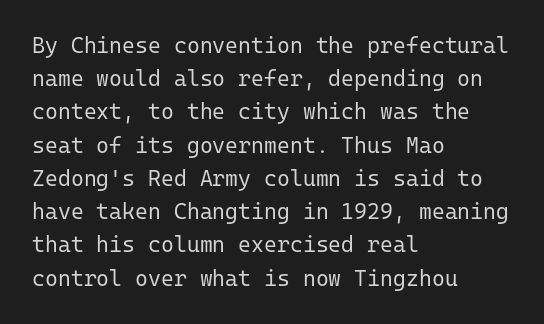
Tall strokes in this sample are plumb rather than angled. Weight: regular or lighter. Tracking value appears to be zero — textbook default spacing. The passage shown stacks its lines at a standard gap. The lines in this sample share a left origin and differ only in where they stop. Anything drawn beneath the words? Only blank space.
